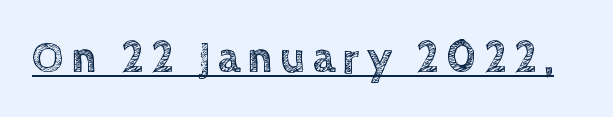
{"italic": "no", "width": "normal", "x_height": "large", "monospaced": "no", "underline": "yes", "glyph_px": 44}
